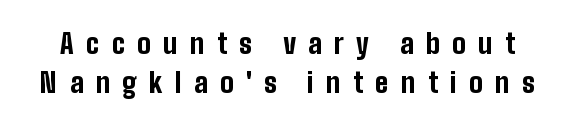
The image shows 27 px bold type, upright; set normal line spacing (1.43x), unusually wide letter spacing (+0.46 em), not underlined.
